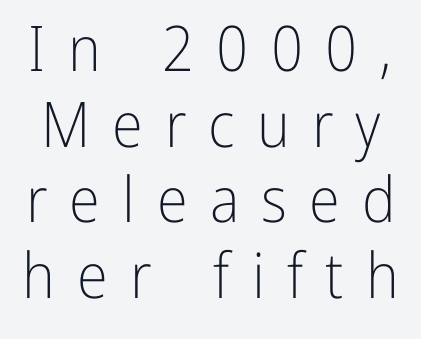
Bare-footed words on every line. The glyphs in this specimen are sans serif. Tracking value appears strongly positive — letters spread wide. Ink coverage per letter is moderate at most.
